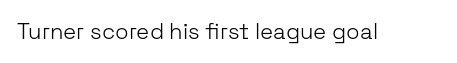
The space directly below the letters is spotless. Quick note: not italic, upright. The line texture is even and compact thanks to regular tracking. These glyphs show unthickened strokes, regular width or finer.
